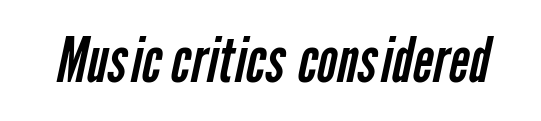
{"serif": "no", "bold": "no", "weight": "regular", "width": "condensed", "stroke_contrast": "low", "x_height": "medium", "monospaced": "no", "underline": "no", "letter_spacing": "normal", "letter_spacing_em": 0.0, "glyph_px": 62}
